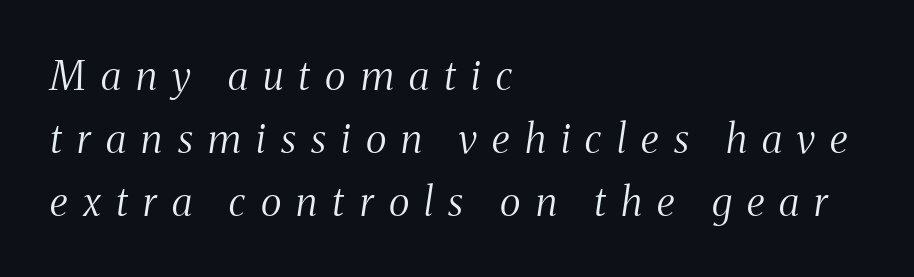
The image shows 40 px light, condensed serif type, italic (leaning right); set left-aligned, normal line spacing (1.57x), unusually wide letter spacing (+0.38 em), not underlined; medium stroke contrast and a medium x-height.
